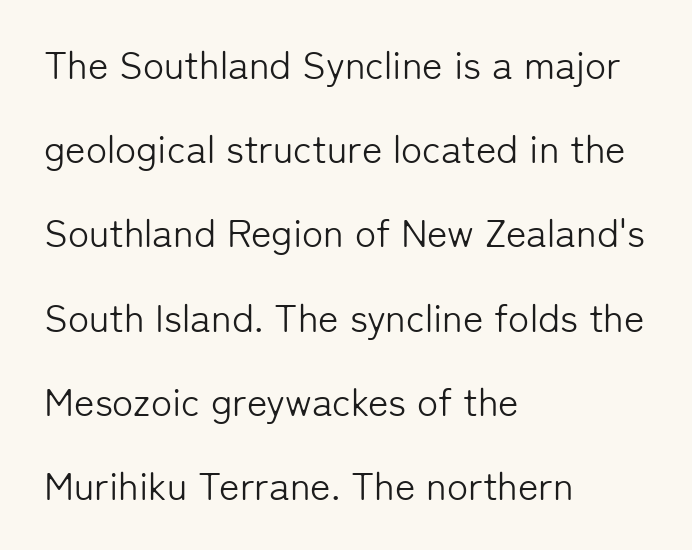
The image shows 39 px light sans-serif type, upright; set left-aligned, loose line spacing (2.16x), normal letter spacing, not underlined; low stroke contrast and a medium x-height.
